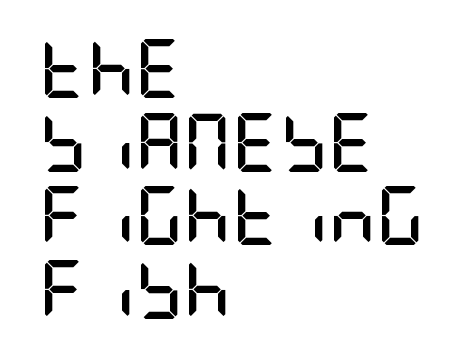
Q: Is the text bold? A: Yes.
Q: Is the text italic (slanted)? A: No, it is upright.
Q: Is the typeface a serif or a sans-serif typeface? A: Sans-serif.
Q: Is the text underlined? A: No.
Q: How is the paragraph aligned? A: Left-aligned.
Q: Is the spacing between letters normal or unusually wide? A: Normal.
Q: Is the spacing between lines tight, normal or loose? A: Normal.
Q: Width (condensed, normal, or wide)? A: Condensed.
Q: Stroke contrast? A: Low.
Q: x-height? A: Large.
